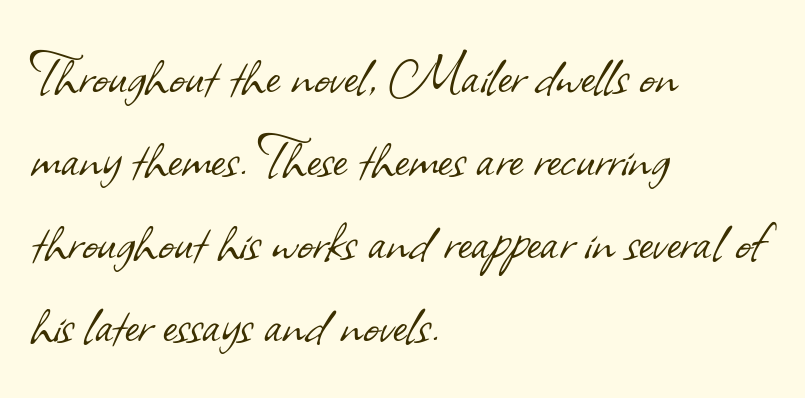
{"serif": "no", "bold": "no", "weight": "light", "width": "normal", "stroke_contrast": "low", "x_height": "small", "monospaced": "no", "underline": "no", "align": "left", "line_spacing_ratio": 1.24, "letter_spacing": "normal", "letter_spacing_em": 0.0, "glyph_px": 67}
